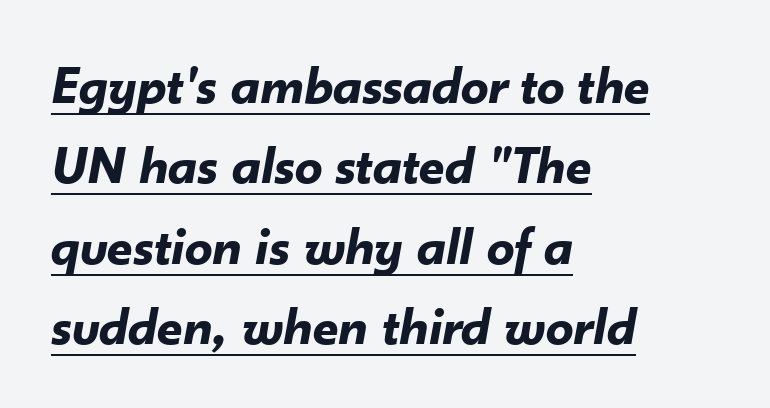
The image shows 55 px bold type, italic (leaning right); set left-aligned, normal line spacing (1.46x), normal letter spacing, underlined; low stroke contrast and a small x-height.
